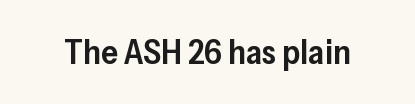
{"serif": "no", "italic": "no", "bold": "semi", "weight": "semibold", "width": "normal", "stroke_contrast": "low", "x_height": "medium", "monospaced": "no", "underline": "no", "letter_spacing": "normal", "letter_spacing_em": 0.0, "glyph_px": 34}
